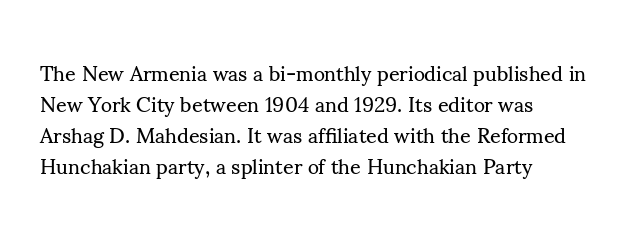
{"italic": "no", "bold": "no", "underline": "no", "align": "left", "line_spacing": "normal", "line_spacing_ratio": 1.48, "letter_spacing": "normal", "letter_spacing_em": 0.0, "glyph_px": 21}
